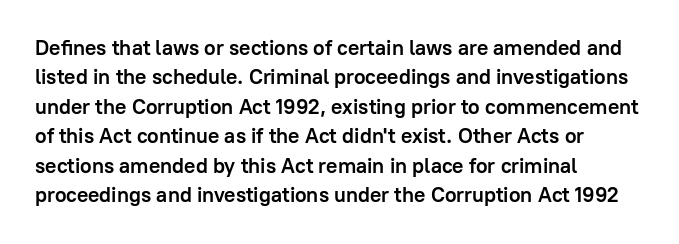
{"italic": "no", "bold": "yes", "underline": "no", "align": "left", "line_spacing": "normal", "line_spacing_ratio": 1.4, "letter_spacing": "normal", "letter_spacing_em": 0.0, "glyph_px": 21}
